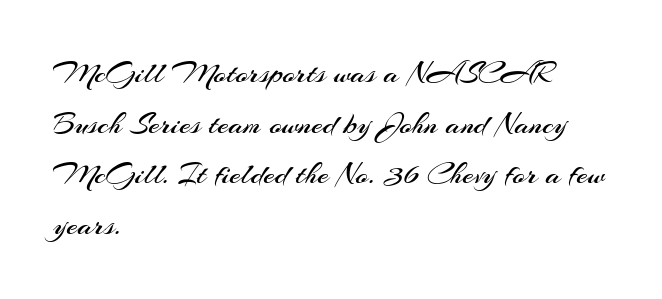
{"serif": "no", "bold": "no", "weight": "regular", "width": "normal", "stroke_contrast": "medium", "x_height": "small", "monospaced": "no", "underline": "no", "align": "left", "line_spacing": "normal", "line_spacing_ratio": 1.58, "letter_spacing": "normal", "letter_spacing_em": 0.0, "glyph_px": 32}
